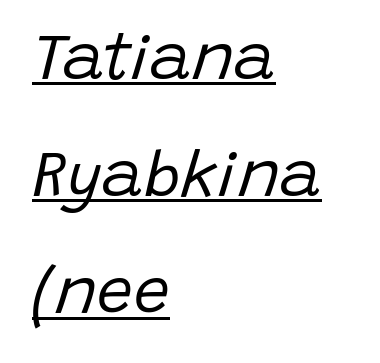
The image shows 64 px regular-weight type, italic (leaning right); set left-aligned, line spacing 1.83x, normal letter spacing, underlined; low stroke contrast and a large x-height.
